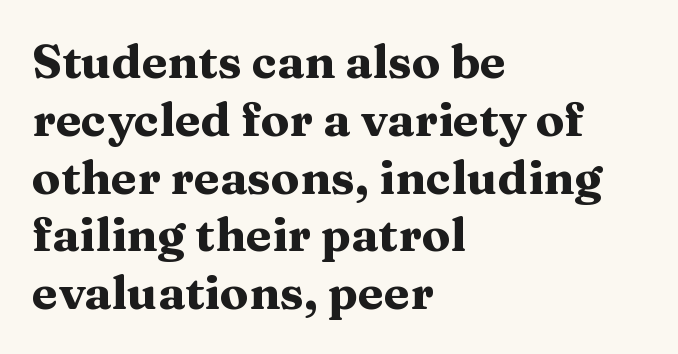
{"serif": "yes", "italic": "no", "bold": "yes", "weight": "heavy", "width": "wide", "stroke_contrast": "medium", "x_height": "medium", "monospaced": "no", "underline": "no", "align": "left", "line_spacing_ratio": 1.23, "letter_spacing": "normal", "letter_spacing_em": 0.0, "glyph_px": 47}
